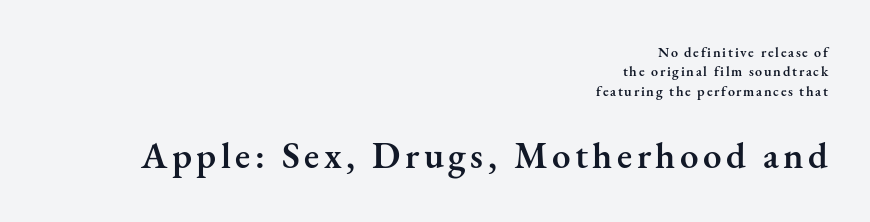
{"serif": "yes", "italic": "no", "bold": "semi", "weight": "semibold", "width": "normal", "stroke_contrast": "medium", "x_height": "small", "monospaced": "no", "underline": "no", "align": "right", "line_spacing": "normal", "line_spacing_ratio": 1.38, "larger_block": "second", "size_ratio": 2.64, "glyph_px": 37}
